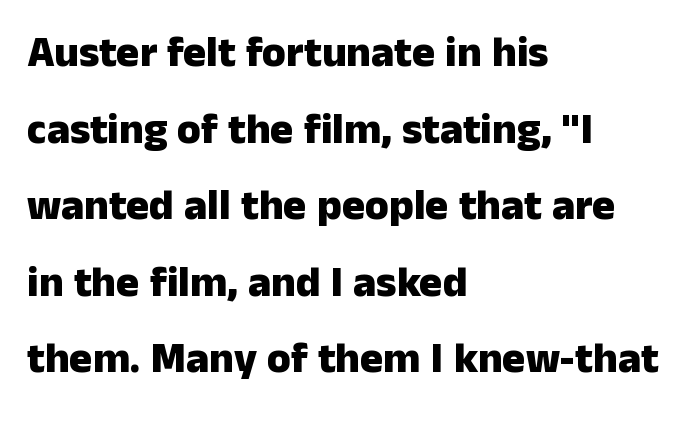
The rag falls on the right side of this text block. This rendering leaves character spacing at its baseline value. A typesetter would call this proportional, since set widths differ per character. The characters display no serif detailing; their extremities are plain. Heavy, bold letterforms. The letters stand straight up with perfectly vertical stems.
